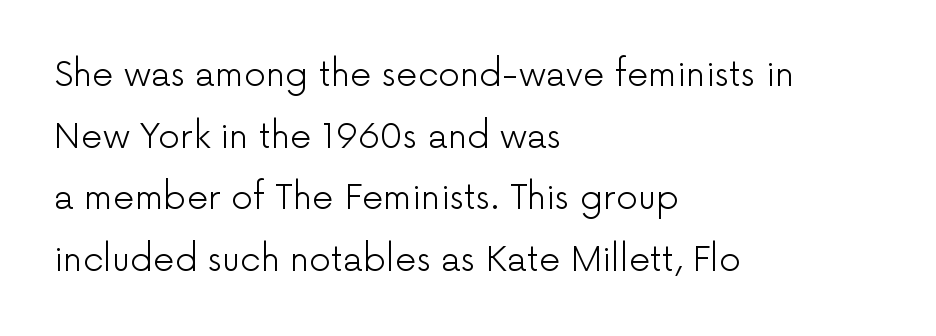
The image shows 34 px light sans-serif type, upright; set left-aligned, line spacing 1.81x, normal letter spacing, not underlined; low stroke contrast and a medium x-height.
